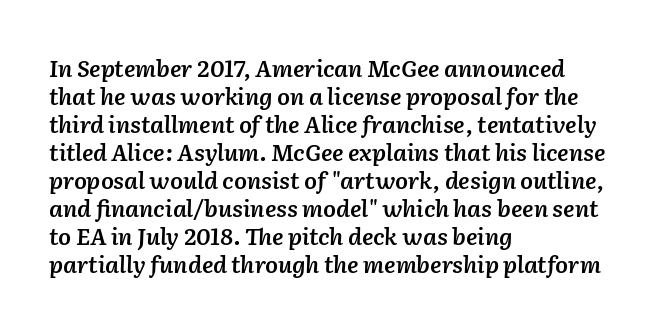
Q: Is the text bold? A: Semi-bold.
Q: Is the text italic (slanted)? A: Yes, it leans right by about 2 degrees.
Q: Is the text underlined? A: No.
Q: How is the paragraph aligned? A: Left-aligned.
Q: Is the spacing between letters normal or unusually wide? A: Normal.
